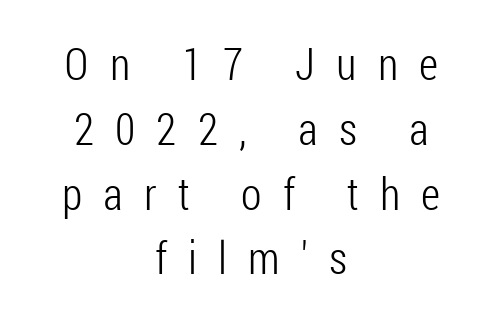
Q: Is the text bold? A: No.
Q: Is the text italic (slanted)? A: No, it is upright.
Q: Is the typeface a serif or a sans-serif typeface? A: Sans-serif.
Q: Is the text underlined? A: No.
Q: How is the paragraph aligned? A: Centered.
Q: Is the spacing between letters normal or unusually wide? A: Unusually wide.
Q: Is the spacing between lines tight, normal or loose? A: Normal.
Q: Width (condensed, normal, or wide)? A: Condensed.
Q: Stroke contrast? A: Low.
Q: x-height? A: Medium.
Q: Monospaced? A: No.
